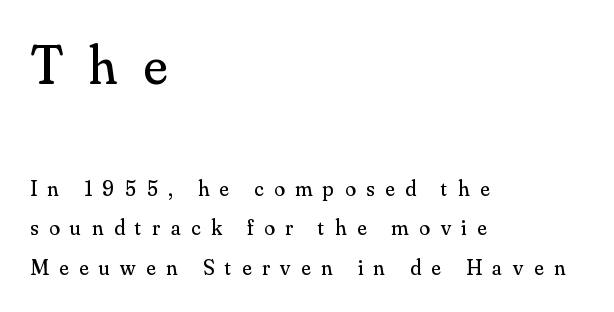
{"serif": "yes", "italic": "no", "bold": "no", "weight": "regular", "width": "normal", "stroke_contrast": "medium", "x_height": "small", "monospaced": "no", "underline": "no", "align": "left", "line_spacing_ratio": 1.81, "letter_spacing": "wide", "letter_spacing_em": 0.48, "larger_block": "first", "size_ratio": 2.5, "glyph_px": 55}
